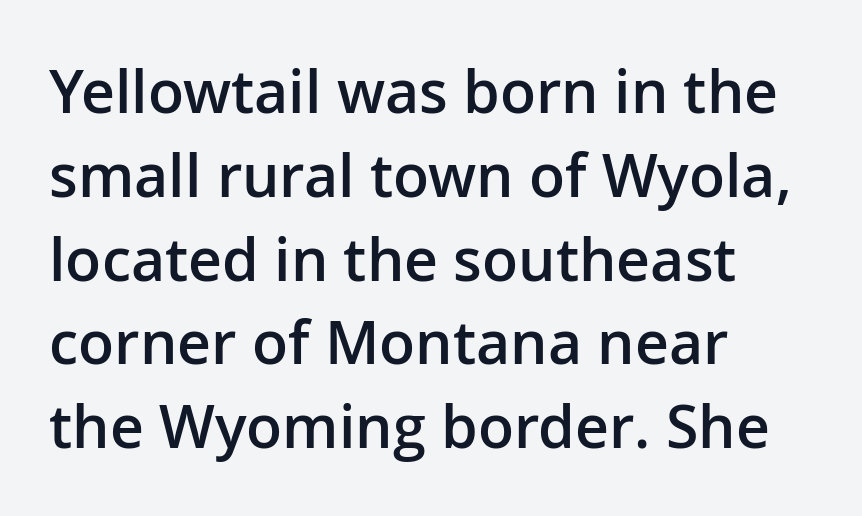
{"serif": "no", "italic": "no", "bold": "semi", "weight": "semibold", "width": "normal", "stroke_contrast": "low", "x_height": "medium", "monospaced": "no", "underline": "no", "align": "left", "line_spacing": "normal", "line_spacing_ratio": 1.42, "letter_spacing": "normal", "letter_spacing_em": 0.0, "glyph_px": 59}
